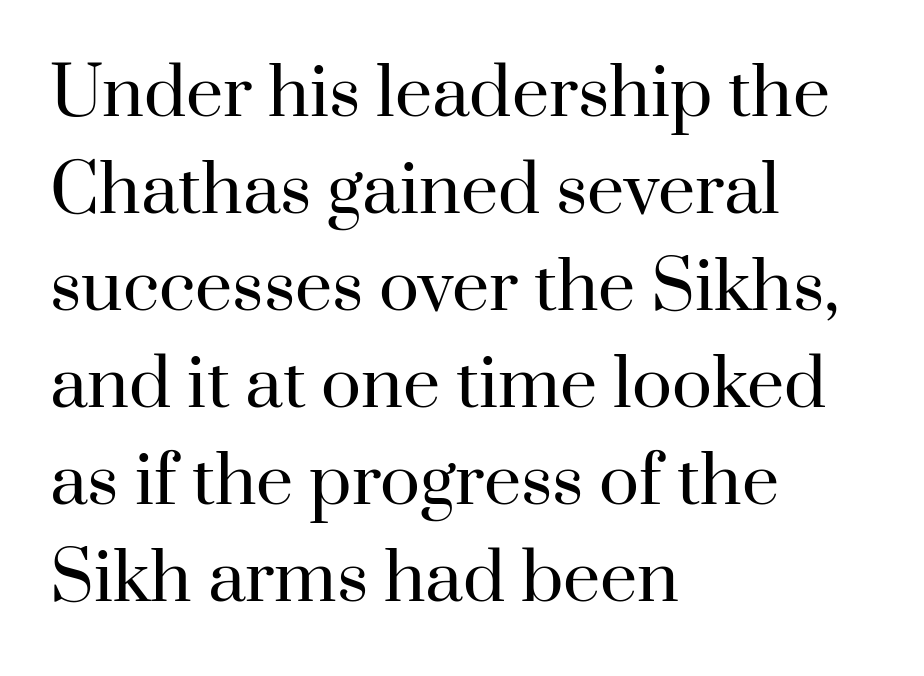
{"serif": "yes", "italic": "no", "bold": "no", "weight": "regular", "width": "normal", "stroke_contrast": "high", "x_height": "small", "monospaced": "no", "underline": "no", "align": "left", "line_spacing": "normal", "line_spacing_ratio": 1.47, "letter_spacing": "normal", "letter_spacing_em": 0.0, "glyph_px": 66}
